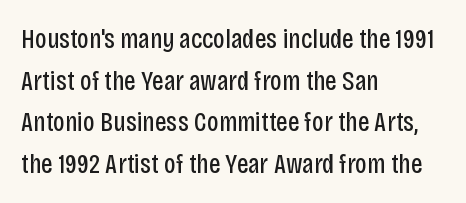
{"serif": "no", "italic": "no", "bold": "no", "weight": "regular", "width": "condensed", "stroke_contrast": "low", "x_height": "large", "monospaced": "no", "underline": "no", "align": "left", "line_spacing": "normal", "line_spacing_ratio": 1.49, "letter_spacing": "normal", "letter_spacing_em": 0.0, "glyph_px": 28}
